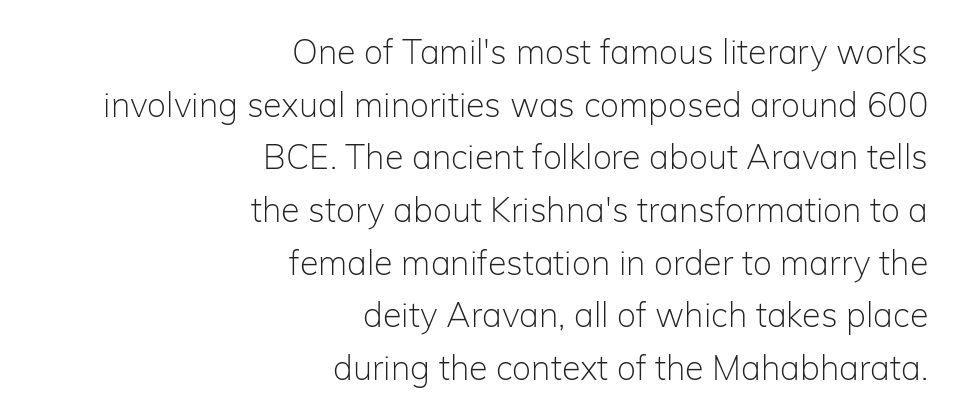
{"serif": "no", "italic": "no", "bold": "no", "weight": "light", "width": "normal", "stroke_contrast": "low", "x_height": "medium", "monospaced": "no", "underline": "no", "align": "right", "line_spacing": "normal", "line_spacing_ratio": 1.55, "letter_spacing": "normal", "letter_spacing_em": 0.0, "glyph_px": 34}
